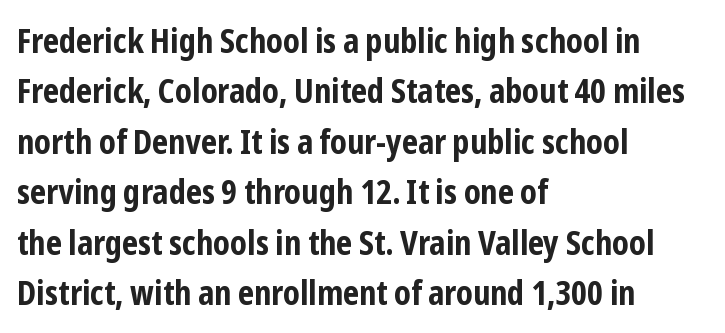
Q: Is the text bold? A: Yes.
Q: Is the text italic (slanted)? A: No, it is upright.
Q: Is the typeface a serif or a sans-serif typeface? A: Sans-serif.
Q: Is the text underlined? A: No.
Q: How is the paragraph aligned? A: Left-aligned.
Q: Is the spacing between letters normal or unusually wide? A: Normal.
Q: Is the spacing between lines tight, normal or loose? A: Normal.
Q: Width (condensed, normal, or wide)? A: Condensed.
Q: Stroke contrast? A: Low.
Q: x-height? A: Medium.
Q: Monospaced? A: No.
